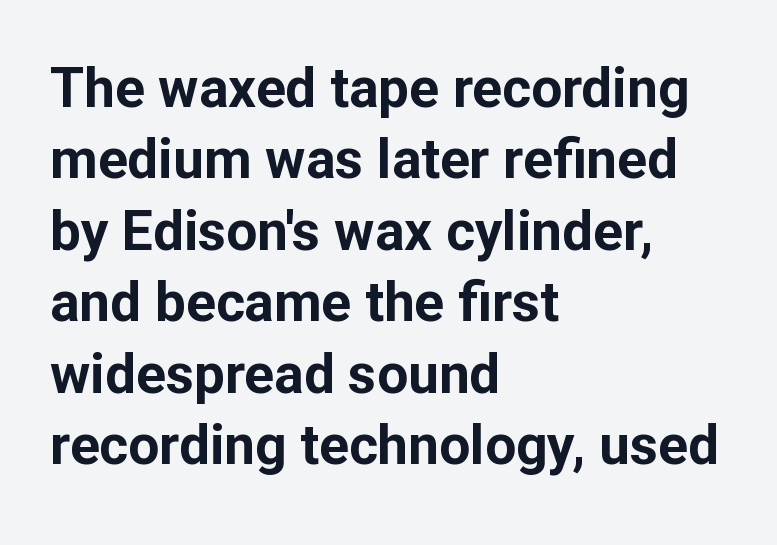
The image shows 55 px bold sans-serif type, upright; set left-aligned, normal line spacing (1.3x), normal letter spacing, not underlined; low stroke contrast and a medium x-height.
